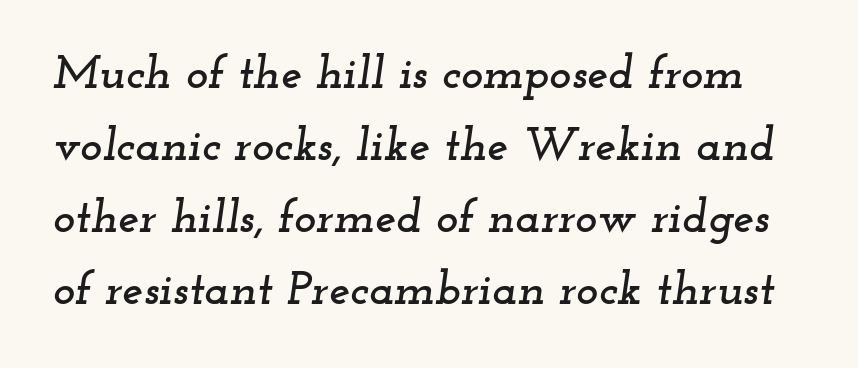
Q: Is the text italic (slanted)? A: Yes, it leans right by about 12 degrees.
Q: Is the typeface a serif or a sans-serif typeface? A: Serif.
Q: Is the text underlined? A: No.
Q: Is the spacing between letters normal or unusually wide? A: Normal.
Q: Is the spacing between lines tight, normal or loose? A: Normal.
Q: Width (condensed, normal, or wide)? A: Wide.
Q: Stroke contrast? A: Low.
Q: x-height? A: Small.
Q: Monospaced? A: No.
